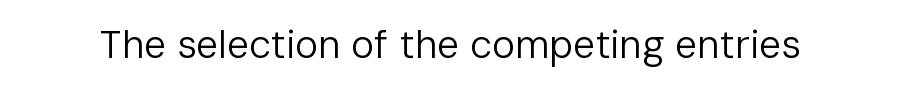
A typesetter would mark this as roman, not italic. The glyphs are unaccompanied by any horizontal stroke below them. The weight tops out at a normal text grade. Here the glyphs are tracked normally, forming tight word shapes. Letterform terminals end flat and unadorned throughout the passage.
